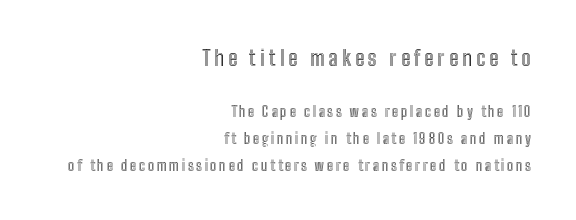
Q: Is the text italic (slanted)? A: No, it is upright.
Q: Is the text underlined? A: No.
Q: How is the paragraph aligned? A: Right-aligned.
Q: Is the spacing between lines tight, normal or loose? A: Loose.
Q: Which block of text is set in a larger size, the first (top) or the second (bottom)? A: The first (top) one.
